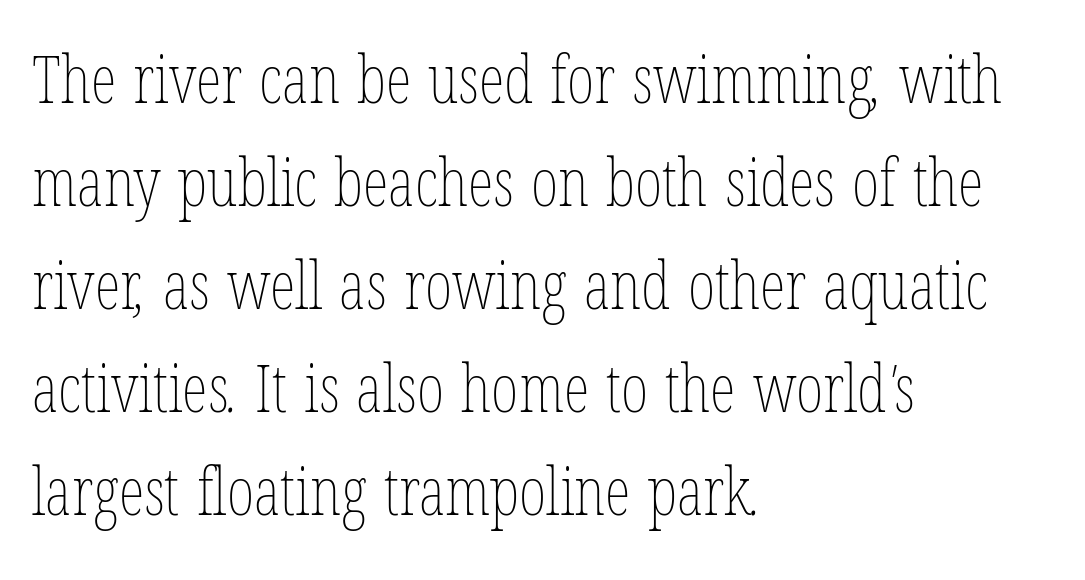
The vertical gap from one line to the next is medium. Type without underlining. One-word summary of the alignment: left. Spacing verdict: proportional, widths tailored to each character.
